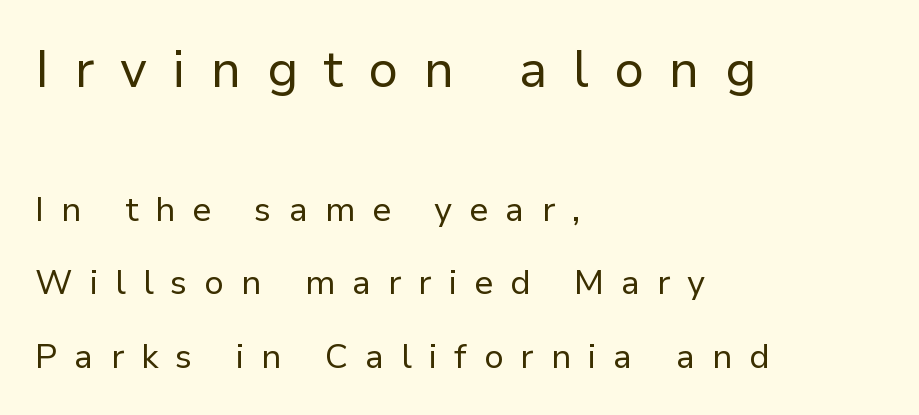
The image shows 51 px regular-weight sans-serif type, upright; set left-aligned, loose line spacing (2.16x), unusually wide letter spacing (+0.5 em), not underlined; the first (top) block is 1.5x larger; low stroke contrast and a medium x-height.
